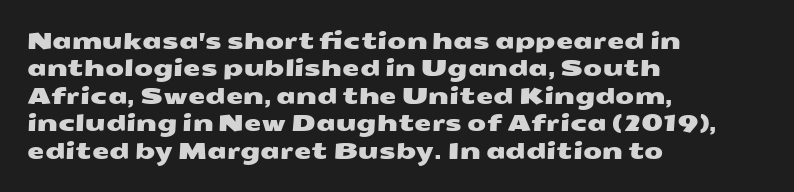
The image shows 22 px text type; set left-aligned, normal line spacing (1.25x), normal letter spacing, not underlined.
